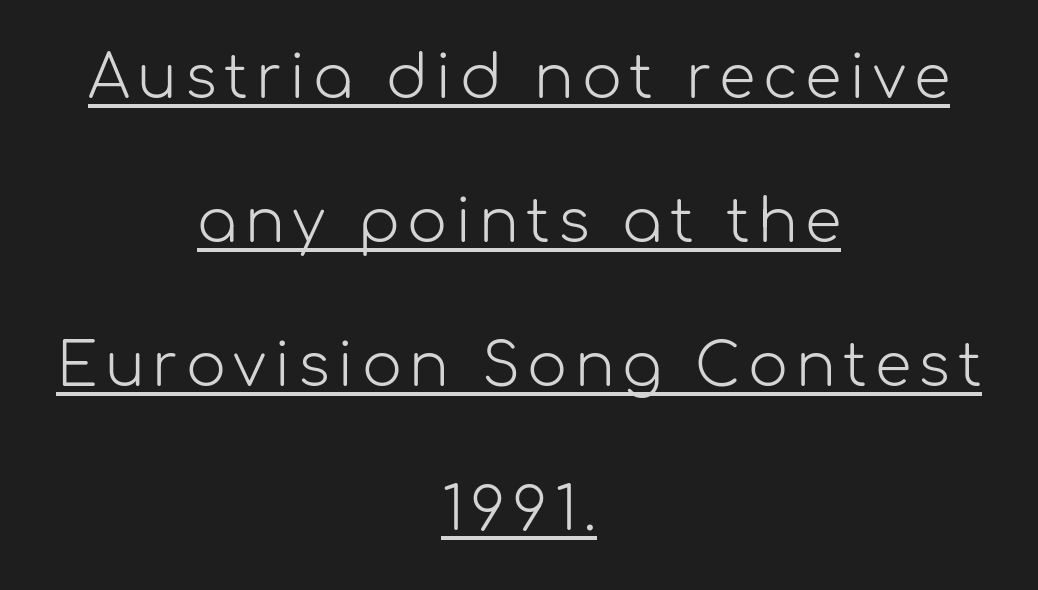
{"serif": "no", "italic": "no", "bold": "no", "weight": "light", "width": "normal", "stroke_contrast": "low", "x_height": "medium", "monospaced": "no", "underline": "yes", "align": "center", "line_spacing": "loose", "line_spacing_ratio": 2.44, "glyph_px": 59}
